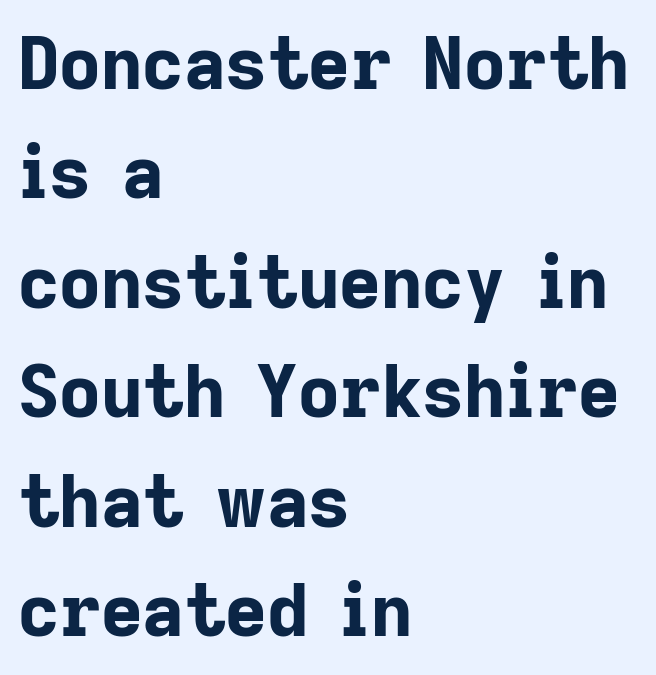
{"serif": "no", "italic": "no", "bold": "yes", "weight": "bold", "width": "normal", "stroke_contrast": "low", "x_height": "medium", "monospaced": "no", "underline": "no", "align": "left", "line_spacing": "normal", "line_spacing_ratio": 1.52, "letter_spacing": "normal", "letter_spacing_em": 0.0, "glyph_px": 72}
